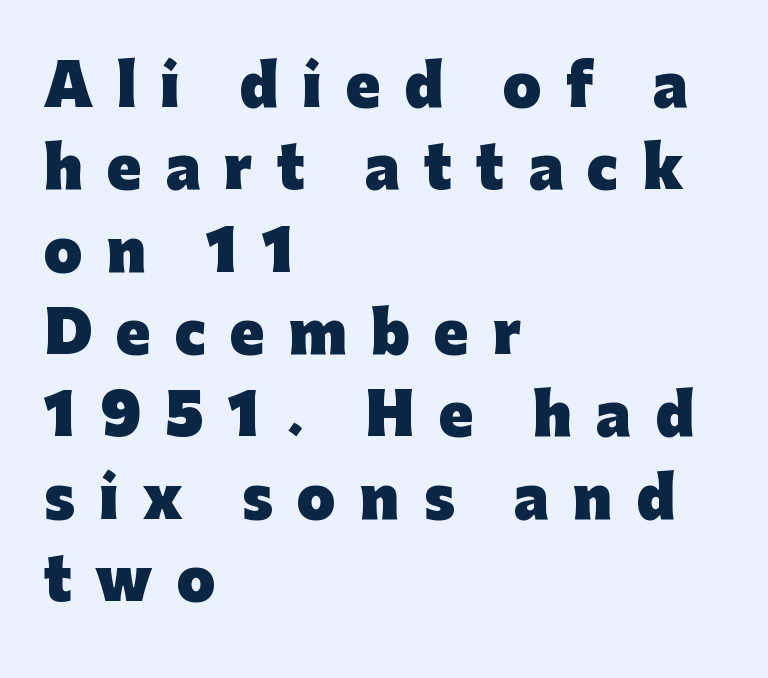
Q: Is the text bold? A: Yes.
Q: Is the text italic (slanted)? A: No, it is upright.
Q: Is the typeface a serif or a sans-serif typeface? A: Sans-serif.
Q: Is the text underlined? A: No.
Q: How is the paragraph aligned? A: Left-aligned.
Q: Is the spacing between letters normal or unusually wide? A: Unusually wide.
Q: Is the spacing between lines tight, normal or loose? A: Normal.
Q: Width (condensed, normal, or wide)? A: Normal.
Q: Stroke contrast? A: Low.
Q: x-height? A: Medium.
Q: Monospaced? A: No.
